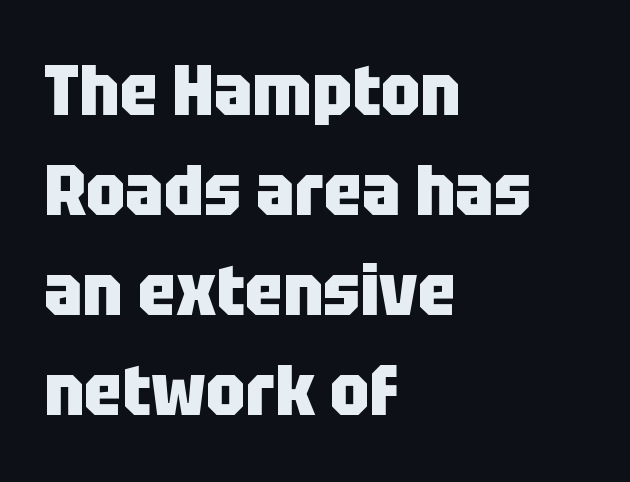
The ragged edge is on the right, which tells us the setting is flush left. This sample uses an upright cut, with every glyph sitting square on the baseline. The strokes are fattened all the way to bold. Think of a printed novel: that variable character pitch is what you see here. Standard letterfit; no display-style spreading of the glyphs.
